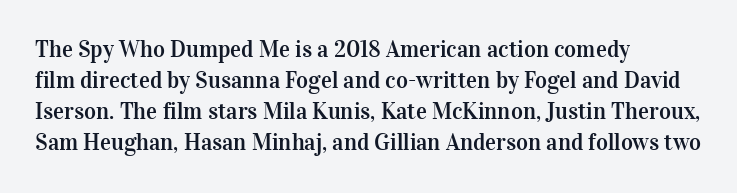
{"italic": "no", "underline": "no", "align": "left", "line_spacing": "normal", "line_spacing_ratio": 1.35, "letter_spacing": "normal", "letter_spacing_em": 0.0, "glyph_px": 23}
